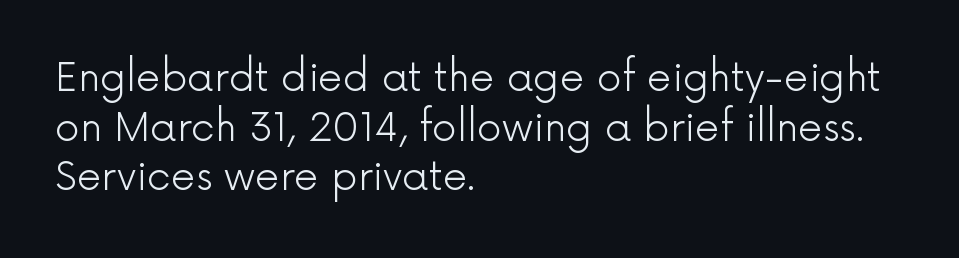
{"serif": "no", "italic": "no", "bold": "no", "weight": "light", "width": "normal", "x_height": "medium", "monospaced": "no", "underline": "no", "align": "left", "line_spacing": "normal", "line_spacing_ratio": 1.27, "letter_spacing": "normal", "letter_spacing_em": 0.0, "glyph_px": 39}
